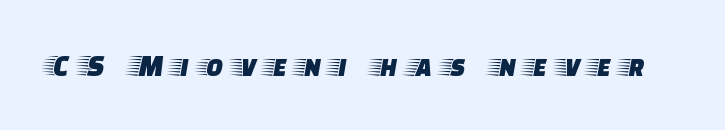
The image shows 31 px wide serif type; set unusually wide letter spacing (+0.34 em), not underlined; low stroke contrast and a large x-height.
